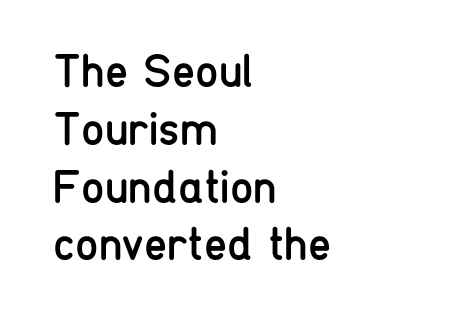
The image shows 47 px regular-weight, condensed sans-serif type, upright; set left-aligned, line spacing 1.23x, normal letter spacing, not underlined; low stroke contrast and a medium x-height.
